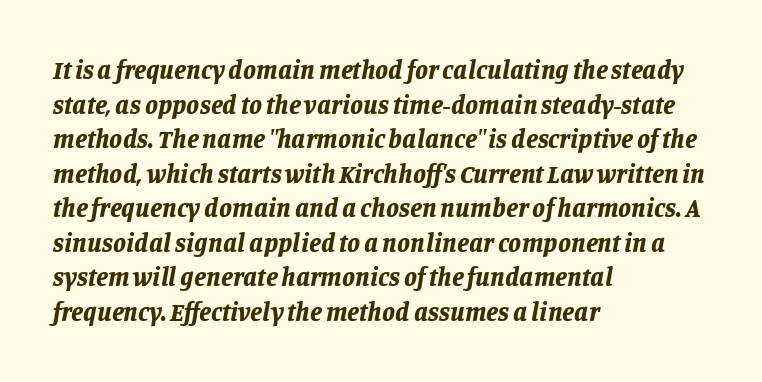
The image shows 26 px bold type, italic (leaning right); set left-aligned, normal line spacing (1.33x), normal letter spacing, not underlined.
